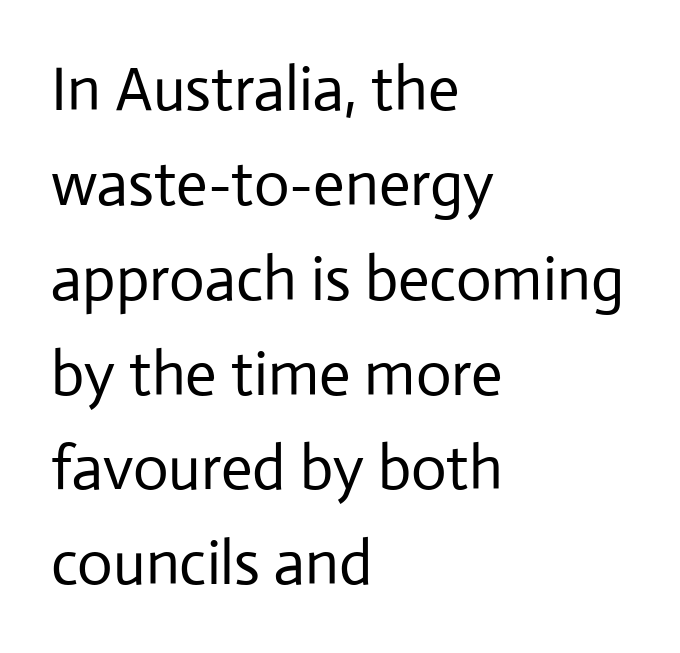
{"serif": "no", "italic": "no", "bold": "no", "weight": "regular", "width": "normal", "stroke_contrast": "low", "x_height": "medium", "monospaced": "no", "underline": "no", "align": "left", "line_spacing": "normal", "line_spacing_ratio": 1.53, "letter_spacing": "normal", "letter_spacing_em": 0.0, "glyph_px": 62}
